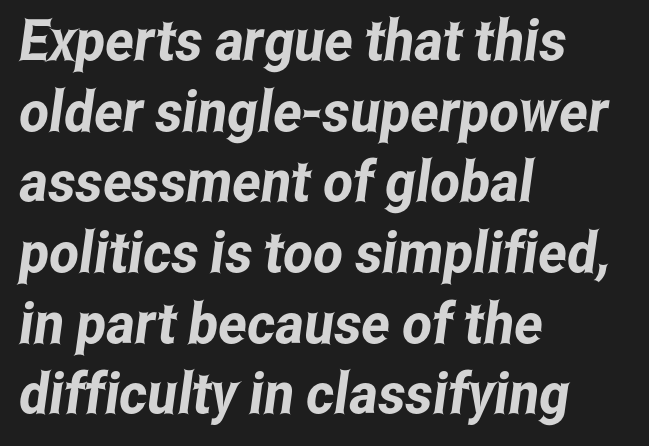
Q: Is the typeface a serif or a sans-serif typeface? A: Sans-serif.
Q: Is the text underlined? A: No.
Q: How is the paragraph aligned? A: Left-aligned.
Q: Is the spacing between letters normal or unusually wide? A: Normal.
Q: Width (condensed, normal, or wide)? A: Condensed.
Q: Stroke contrast? A: Low.
Q: x-height? A: Medium.
Q: Monospaced? A: No.
